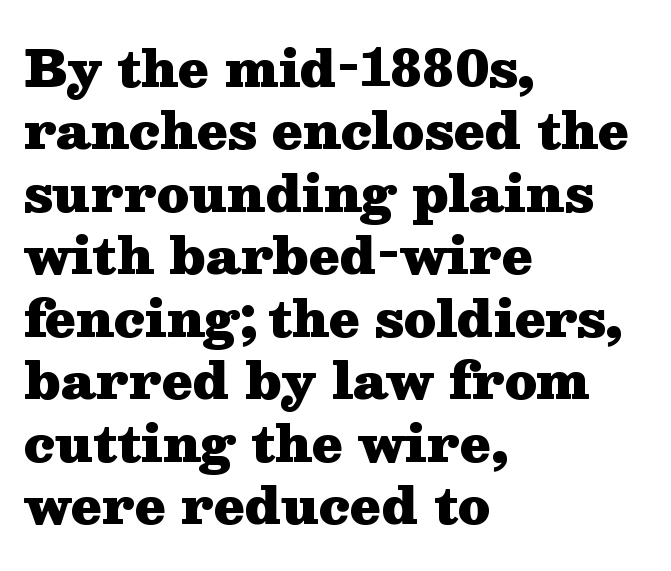
The string is rendered with underlining switched off. Does the type have serifs? Yes, each stem ends in a small foot. Does extra space separate the letters? No, they use regular spacing. Line starts are locked; line ends wander. Heavy, bold letterforms.
